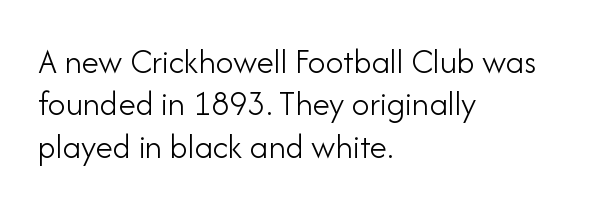
These lines are composed in type without serifs. Notice how the passage keeps a crisp vertical edge on the left only. Stroke thickness stays within the range of a standard reading face or lighter. The line texture is even and compact thanks to regular tracking.
